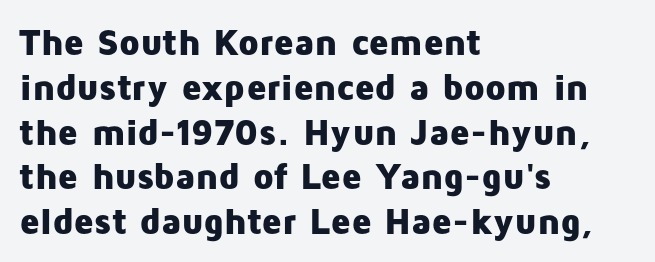
Q: Is the text bold? A: Yes.
Q: Is the text italic (slanted)? A: No, it is upright.
Q: Is the typeface a serif or a sans-serif typeface? A: Sans-serif.
Q: Is the text underlined? A: No.
Q: How is the paragraph aligned? A: Left-aligned.
Q: Is the spacing between letters normal or unusually wide? A: Normal.
Q: Width (condensed, normal, or wide)? A: Normal.
Q: Stroke contrast? A: Low.
Q: x-height? A: Medium.
Q: Monospaced? A: No.
